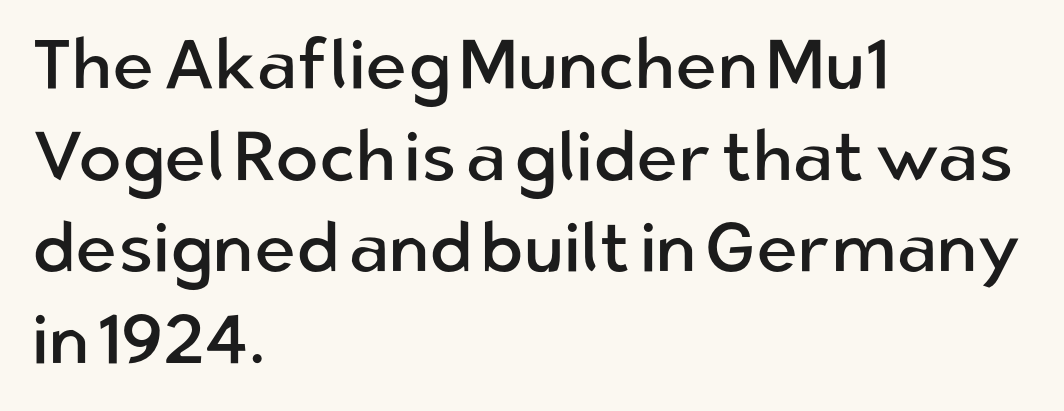
{"serif": "no", "italic": "no", "bold": "no", "weight": "regular", "width": "normal", "stroke_contrast": "low", "x_height": "medium", "monospaced": "no", "underline": "no", "align": "left", "line_spacing": "normal", "line_spacing_ratio": 1.29, "letter_spacing": "normal", "letter_spacing_em": 0.0, "glyph_px": 71}
